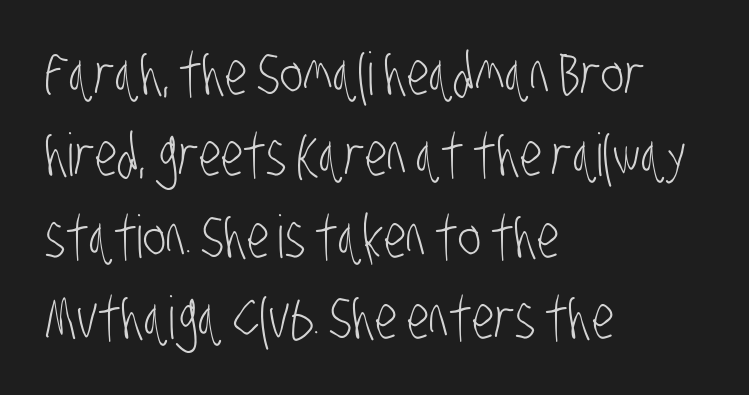
The image shows 59 px light, condensed sans-serif type; set left-aligned, normal line spacing (1.38x), normal letter spacing, not underlined; low stroke contrast and a large x-height.
